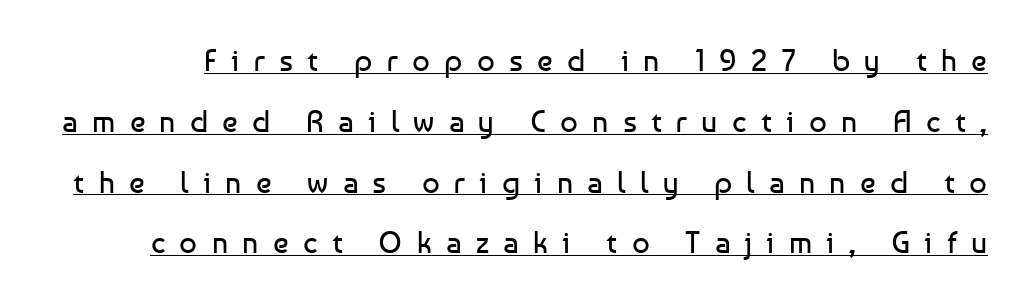
Q: Is the text bold? A: No.
Q: Is the text italic (slanted)? A: No, it is upright.
Q: Is the typeface a serif or a sans-serif typeface? A: Sans-serif.
Q: Is the text underlined? A: Yes.
Q: Is the spacing between letters normal or unusually wide? A: Unusually wide.
Q: Is the spacing between lines tight, normal or loose? A: Loose.
Q: Width (condensed, normal, or wide)? A: Normal.
Q: Stroke contrast? A: Low.
Q: x-height? A: Medium.
Q: Monospaced? A: No.
